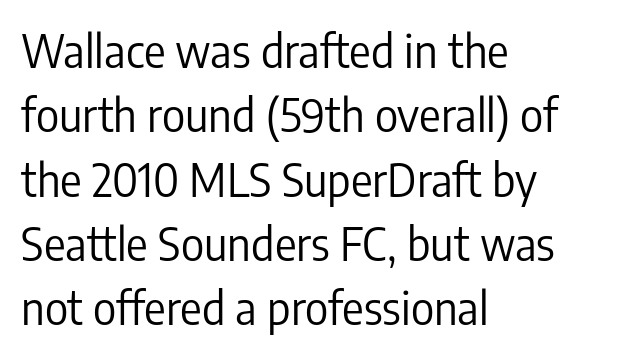
Q: Is the text bold? A: No.
Q: Is the text italic (slanted)? A: No, it is upright.
Q: Is the typeface a serif or a sans-serif typeface? A: Sans-serif.
Q: Is the text underlined? A: No.
Q: How is the paragraph aligned? A: Left-aligned.
Q: Is the spacing between letters normal or unusually wide? A: Normal.
Q: Is the spacing between lines tight, normal or loose? A: Normal.
Q: Width (condensed, normal, or wide)? A: Condensed.
Q: Stroke contrast? A: Low.
Q: x-height? A: Medium.
Q: Monospaced? A: No.
